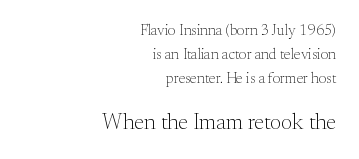
Q: Is the text bold? A: No.
Q: Is the text italic (slanted)? A: No, it is upright.
Q: Is the text underlined? A: No.
Q: How is the paragraph aligned? A: Right-aligned.
Q: Is the spacing between letters normal or unusually wide? A: Normal.
Q: Is the spacing between lines tight, normal or loose? A: Normal.
Q: Which block of text is set in a larger size, the first (top) or the second (bottom)? A: The second (bottom) one.
